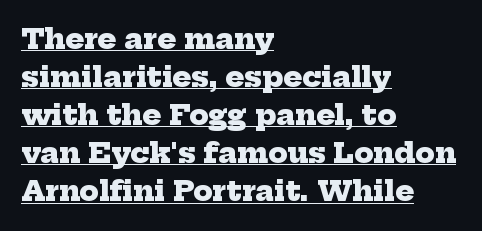
Q: Is the text bold? A: Yes.
Q: Is the typeface a serif or a sans-serif typeface? A: Serif.
Q: Is the text underlined? A: Yes.
Q: How is the paragraph aligned? A: Left-aligned.
Q: Is the spacing between letters normal or unusually wide? A: Normal.
Q: Is the spacing between lines tight, normal or loose? A: Normal.
Q: Width (condensed, normal, or wide)? A: Normal.
Q: Stroke contrast? A: Low.
Q: x-height? A: Medium.
Q: Monospaced? A: No.
